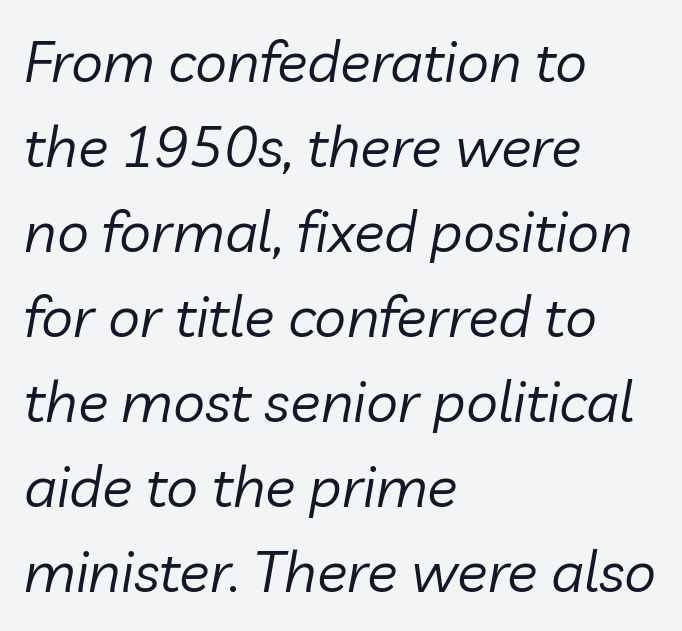
{"italic": "yes", "lean": "right", "slant_degrees": 10, "bold": "no", "weight": "regular", "width": "normal", "stroke_contrast": "low", "x_height": "medium", "monospaced": "no", "underline": "no", "align": "left", "line_spacing": "normal", "line_spacing_ratio": 1.49, "letter_spacing": "normal", "letter_spacing_em": 0.0, "glyph_px": 57}
